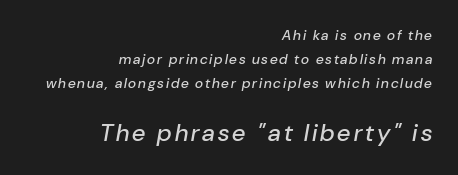
Rendered with sloped, italic letterforms. Does the leading feel generous? No, just average. Unmarked baselines from the first word to the last. Between these two stacked blocks, the lower one wins on size.
